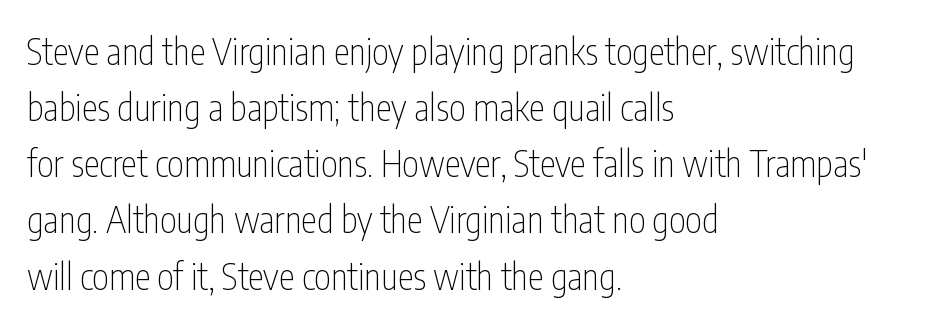
A typesetter would mark this as roman, not italic. Caption: standard tracking, unaltered. Where is the straight margin? On the left. Stroke thickness stays within the range of a standard reading face or lighter.
